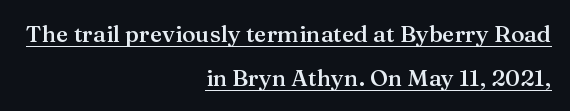
The image shows 23 px text type, upright; set right-aligned, loose line spacing (1.9x), normal letter spacing, underlined.
